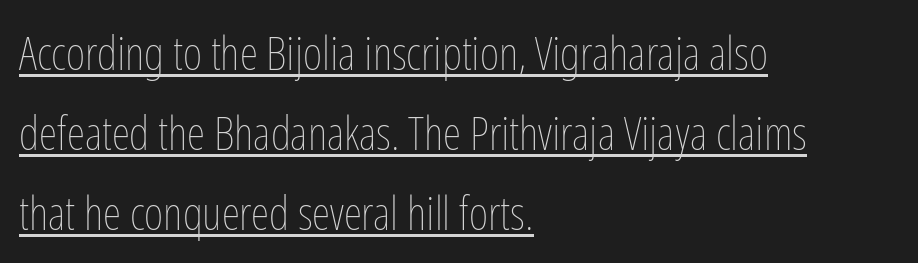
The image shows 47 px thin, condensed type, upright; set left-aligned, normal line spacing (1.7x), normal letter spacing, underlined; low stroke contrast and a medium x-height.
